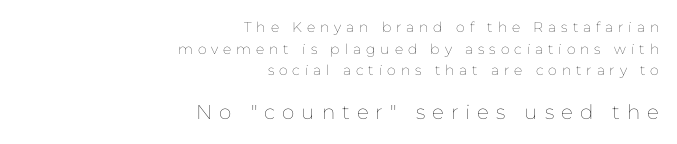
{"italic": "no", "bold": "no", "underline": "no", "align": "right", "line_spacing": "normal", "line_spacing_ratio": 1.55, "letter_spacing": "wide", "letter_spacing_em": 0.35, "larger_block": "second", "size_ratio": 1.43, "glyph_px": 20}
